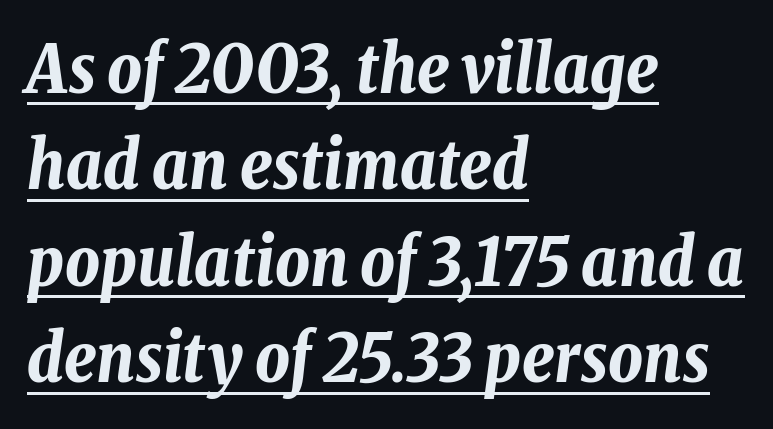
Q: Is the text bold? A: Yes.
Q: Is the text italic (slanted)? A: Yes, it leans right by about 8 degrees.
Q: Is the text underlined? A: Yes.
Q: How is the paragraph aligned? A: Left-aligned.
Q: Is the spacing between letters normal or unusually wide? A: Normal.
Q: Is the spacing between lines tight, normal or loose? A: Normal.
Q: Width (condensed, normal, or wide)? A: Condensed.
Q: Stroke contrast? A: Low.
Q: x-height? A: Medium.
Q: Monospaced? A: No.
